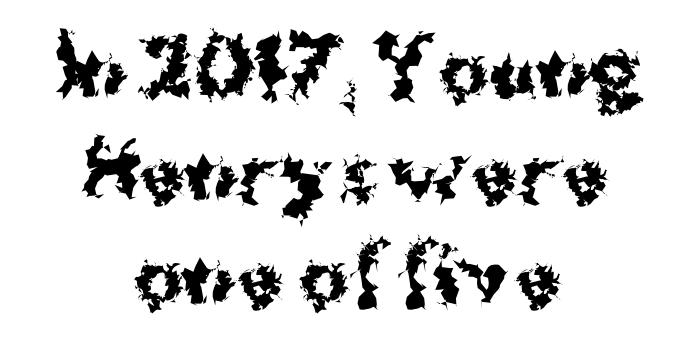
{"serif": "no", "italic": "no", "bold": "yes", "weight": "bold", "width": "normal", "stroke_contrast": "medium", "x_height": "medium", "monospaced": "no", "underline": "no", "align": "center", "line_spacing": "normal", "line_spacing_ratio": 1.38, "letter_spacing": "normal", "letter_spacing_em": 0.0, "glyph_px": 75}
